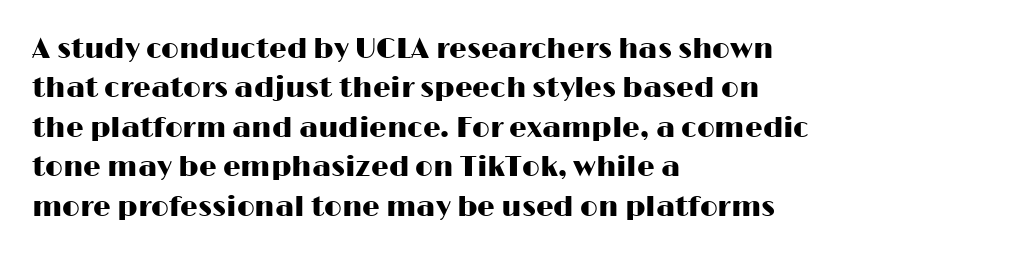
The image shows 28 px wide sans-serif type, upright; set left-aligned, normal line spacing (1.41x), normal letter spacing, not underlined; high stroke contrast and a medium x-height.
